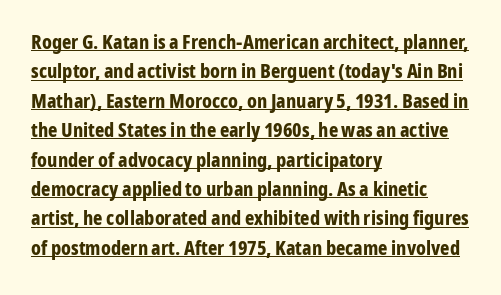
Horizontal alignment here is leftward, the default for most running prose. The passage shown is underscored from start to finish. This is roman type, the default non-slanted kind. The type is set solid horizontally, with unmodified tracking.
